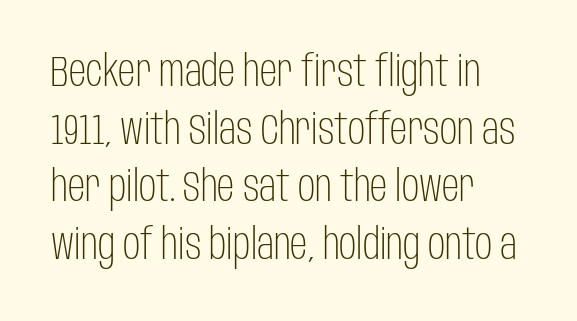
{"serif": "no", "italic": "no", "bold": "no", "weight": "light", "width": "condensed", "stroke_contrast": "low", "x_height": "large", "monospaced": "no", "underline": "no", "align": "left", "line_spacing": "normal", "line_spacing_ratio": 1.34, "letter_spacing": "normal", "letter_spacing_em": 0.0, "glyph_px": 43}
